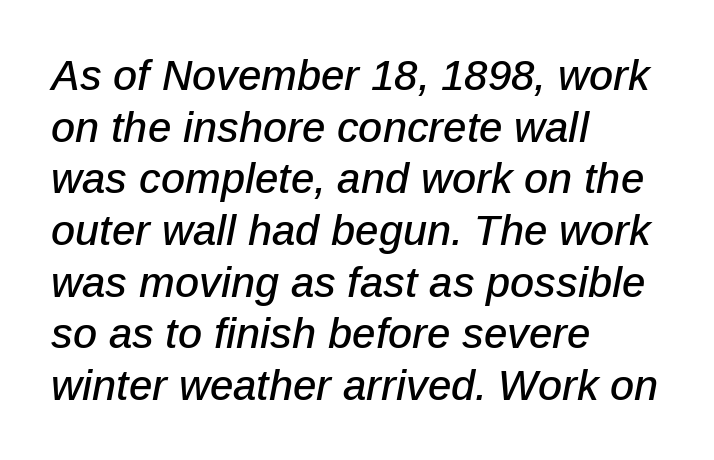
The image shows 42 px text type, italic (leaning right); set left-aligned, line spacing 1.23x, normal letter spacing, not underlined; low stroke contrast and a medium x-height.
